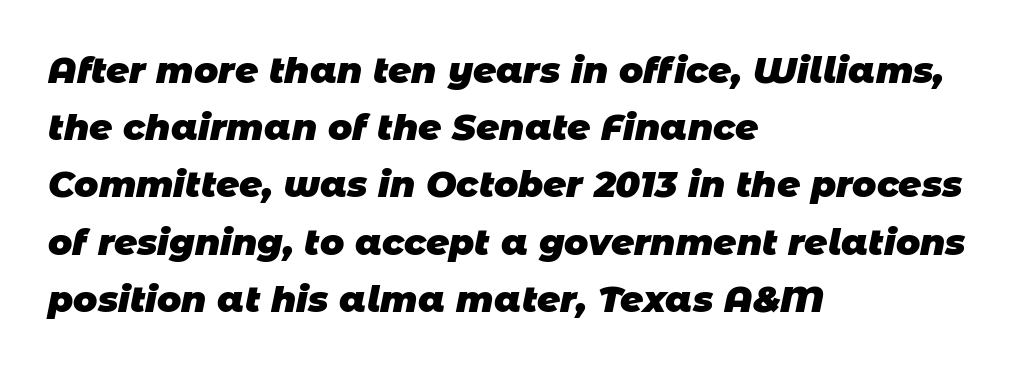
{"serif": "no", "bold": "yes", "weight": "heavy", "width": "normal", "stroke_contrast": "low", "x_height": "large", "monospaced": "no", "underline": "no", "align": "left", "line_spacing": "normal", "line_spacing_ratio": 1.59, "letter_spacing": "normal", "letter_spacing_em": 0.0, "glyph_px": 36}
